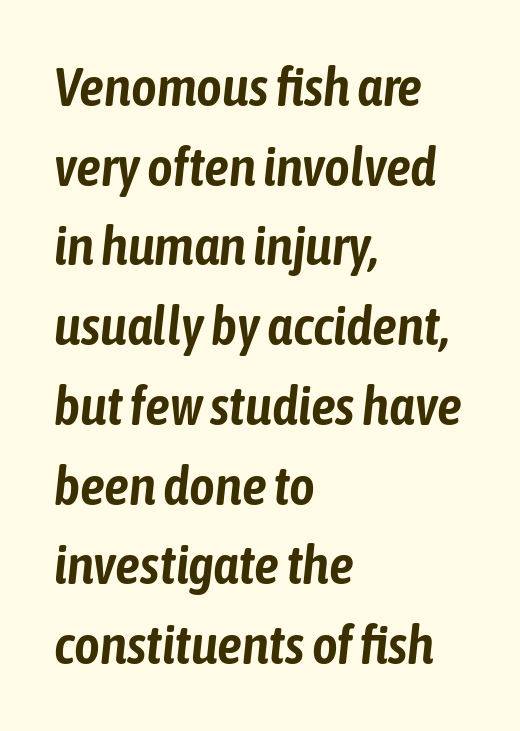
Honestly, the letter spacing is just normal — you wouldn't notice it. The ragged edge is on the right, which tells us the setting is flush left. This sample uses an oblique cut, with every glyph tilted off the vertical. You could not count columns in this text — the font is proportionally spaced. Unmarked baselines from the first word to the last.
